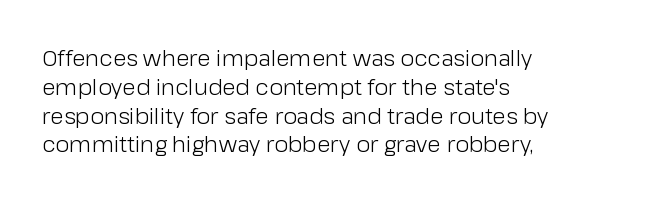
Q: Is the text bold? A: No.
Q: Is the text italic (slanted)? A: No, it is upright.
Q: Is the text underlined? A: No.
Q: How is the paragraph aligned? A: Left-aligned.
Q: Is the spacing between letters normal or unusually wide? A: Normal.
Q: Is the spacing between lines tight, normal or loose? A: Normal.
